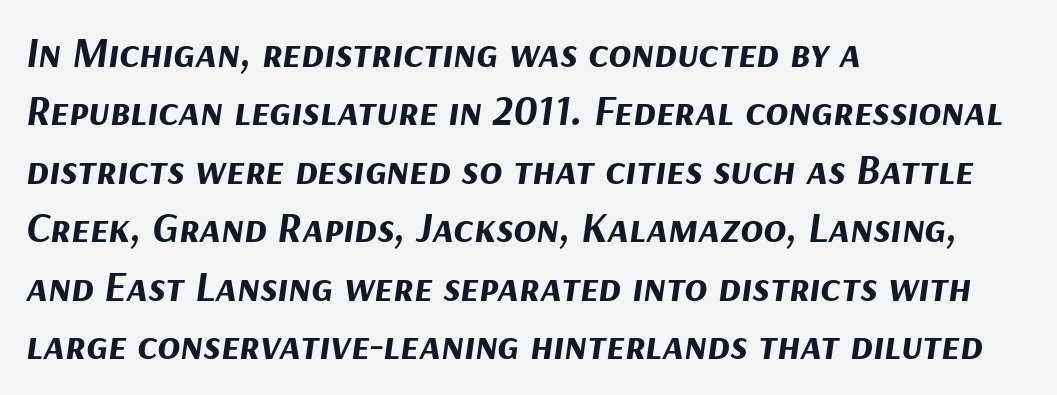
The rendering anchors every line to the left-hand side. These lines carry a lot of weight — the face is fully bold. Lines of text with bare space underneath. Inter-character spacing is left at the font's built-in metrics.
